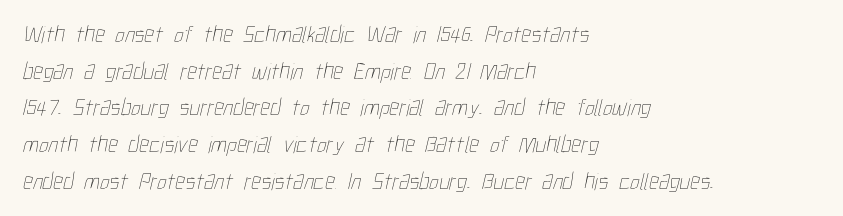
Q: Is the text bold? A: No.
Q: Is the text underlined? A: No.
Q: How is the paragraph aligned? A: Left-aligned.
Q: Is the spacing between letters normal or unusually wide? A: Normal.
Q: Is the spacing between lines tight, normal or loose? A: Normal.
